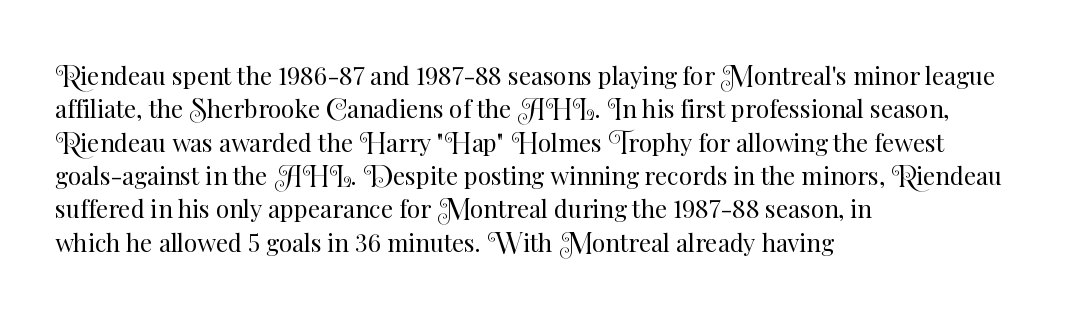
{"italic": "no", "bold": "no", "underline": "no", "align": "left", "line_spacing": "normal", "line_spacing_ratio": 1.39, "letter_spacing": "normal", "letter_spacing_em": 0.0, "glyph_px": 24}
